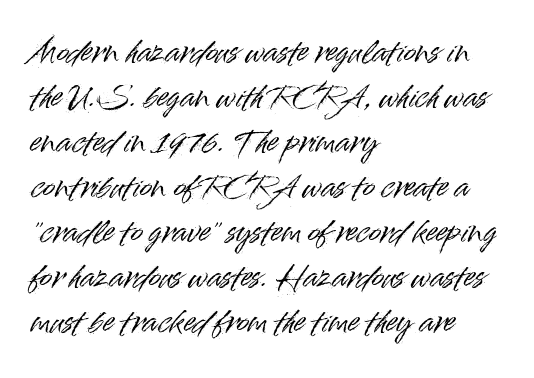
A bare baseline throughout the passage. Horizontal bands of white between lines are of average thickness. The horizontal fit of the characters is conventional and even.
